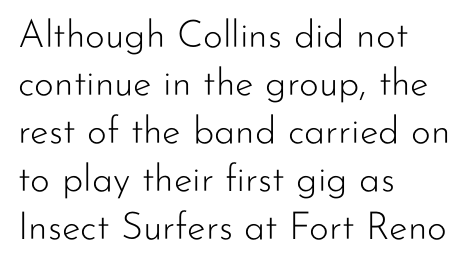
The image shows 38 px light sans-serif type, upright; set left-aligned, normal line spacing (1.26x), normal letter spacing, not underlined; low stroke contrast and a small x-height.
